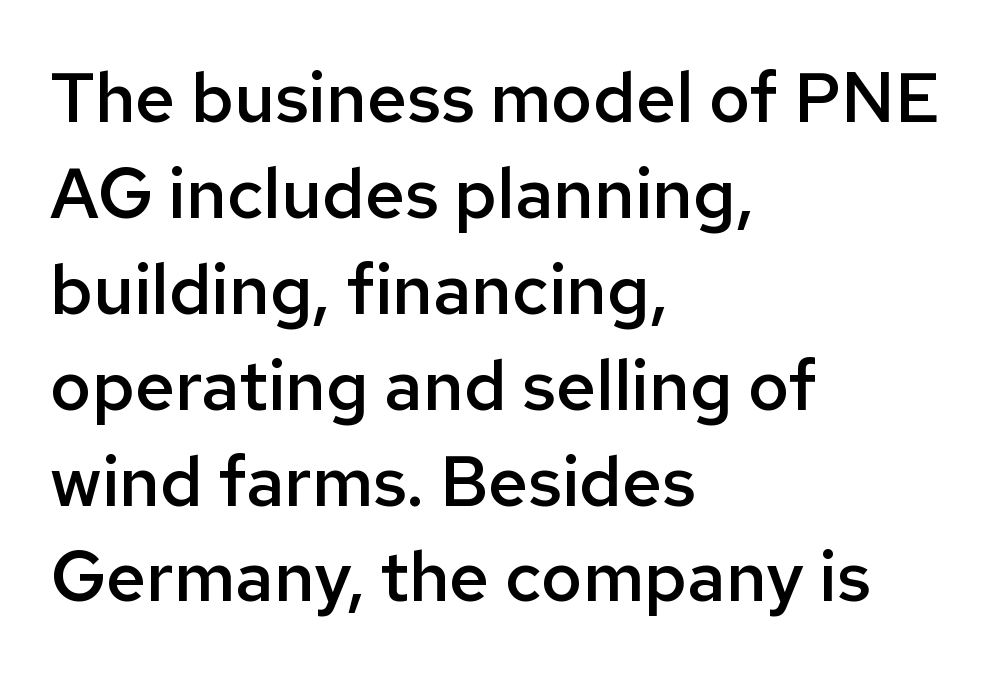
The image shows 70 px semibold sans-serif type, upright; set left-aligned, normal line spacing (1.37x), normal letter spacing, not underlined; low stroke contrast and a medium x-height.
